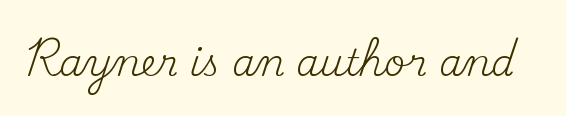
Q: Is the text bold? A: No.
Q: Is the text italic (slanted)? A: Yes.
Q: Is the typeface a serif or a sans-serif typeface? A: Serif.
Q: Is the text underlined? A: No.
Q: Is the spacing between letters normal or unusually wide? A: Normal.
Q: Width (condensed, normal, or wide)? A: Normal.
Q: Stroke contrast? A: Medium.
Q: x-height? A: Small.
Q: Monospaced? A: No.
